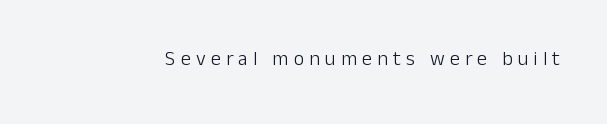
{"italic": "no", "bold": "no", "underline": "no", "letter_spacing": "wide", "letter_spacing_em": 0.26, "glyph_px": 20}
